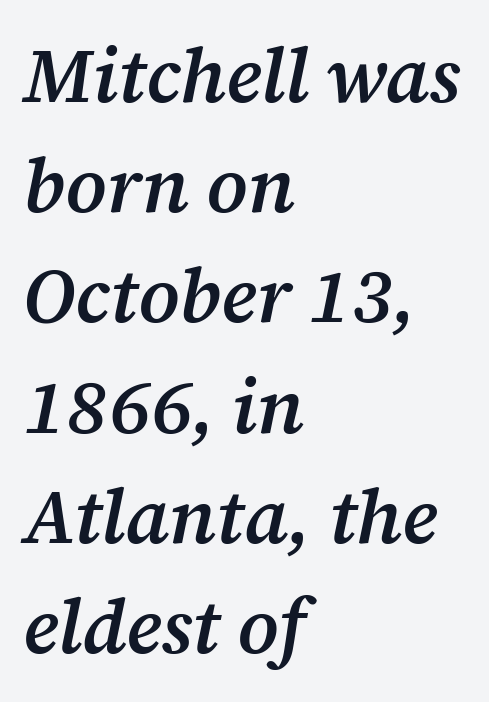
{"serif": "yes", "italic": "yes", "lean": "right", "slant_degrees": 12, "bold": "semi", "weight": "semibold", "width": "normal", "stroke_contrast": "medium", "x_height": "medium", "monospaced": "no", "underline": "no", "align": "left", "line_spacing": "normal", "line_spacing_ratio": 1.45, "letter_spacing": "normal", "letter_spacing_em": 0.0, "glyph_px": 76}
